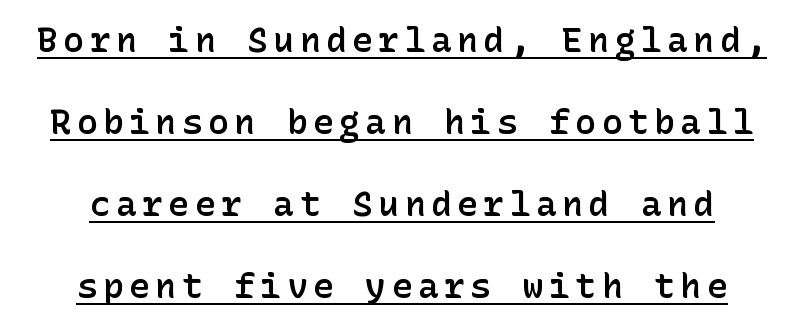
{"serif": "no", "italic": "no", "bold": "semi", "weight": "semibold", "width": "normal", "stroke_contrast": "low", "x_height": "medium", "underline": "yes", "align": "center", "line_spacing": "loose", "line_spacing_ratio": 2.34, "glyph_px": 35}
